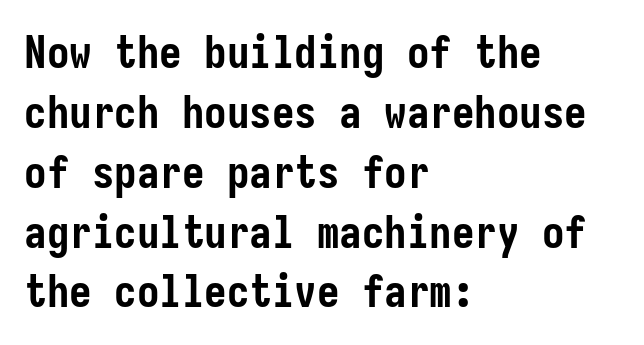
{"serif": "no", "italic": "no", "bold": "yes", "weight": "semibold", "width": "condensed", "stroke_contrast": "low", "x_height": "medium", "underline": "no", "align": "left", "line_spacing": "normal", "line_spacing_ratio": 1.33, "letter_spacing": "normal", "letter_spacing_em": 0.0, "glyph_px": 45}
